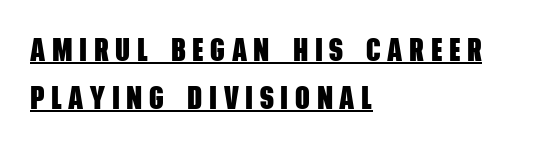
{"serif": "no", "bold": "yes", "weight": "heavy", "width": "condensed", "stroke_contrast": "low", "x_height": "large", "monospaced": "no", "underline": "yes", "align": "left", "line_spacing": "normal", "line_spacing_ratio": 1.5, "letter_spacing": "wide", "letter_spacing_em": 0.21, "glyph_px": 32}
